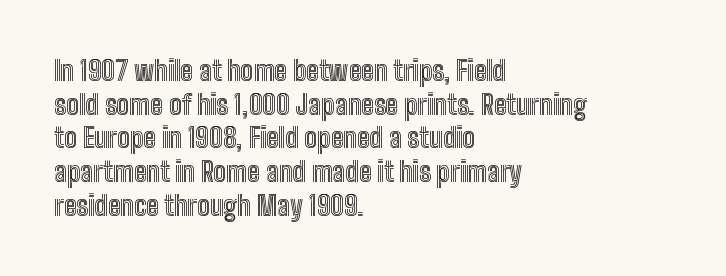
{"italic": "no", "underline": "no", "align": "left", "line_spacing": "normal", "line_spacing_ratio": 1.25, "letter_spacing": "normal", "letter_spacing_em": 0.0, "glyph_px": 27}
